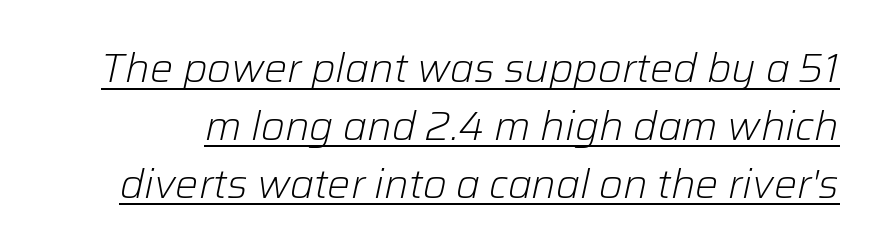
Q: Is the text bold? A: No.
Q: Is the text italic (slanted)? A: Yes, it leans right by about 12 degrees.
Q: Is the text underlined? A: Yes.
Q: Is the spacing between letters normal or unusually wide? A: Normal.
Q: Is the spacing between lines tight, normal or loose? A: Normal.
Q: Width (condensed, normal, or wide)? A: Normal.
Q: Stroke contrast? A: Low.
Q: x-height? A: Medium.
Q: Monospaced? A: No.
